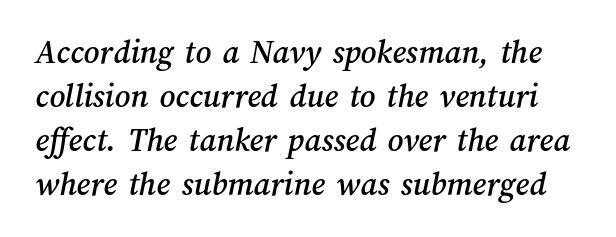
The image shows 34 px text type; set normal line spacing (1.29x), normal letter spacing, not underlined; medium stroke contrast and a medium x-height.
